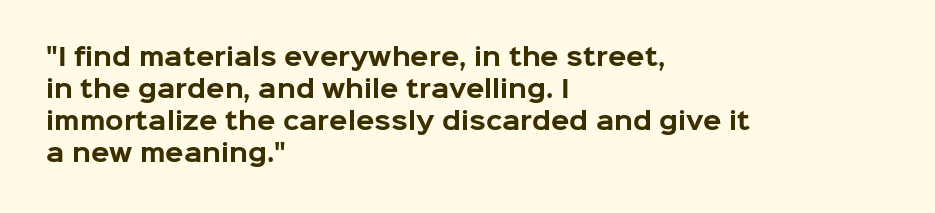
The image shows 24 px bold type, upright; set left-aligned, normal line spacing (1.33x), normal letter spacing, not underlined.
